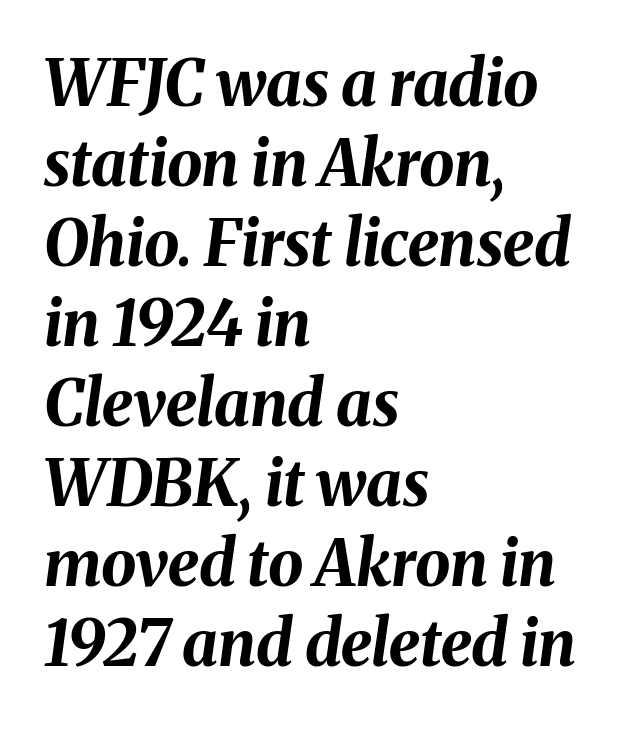
{"italic": "yes", "lean": "right", "slant_degrees": 8, "bold": "yes", "weight": "bold", "width": "normal", "stroke_contrast": "medium", "x_height": "medium", "monospaced": "no", "underline": "no", "align": "left", "line_spacing": "normal", "line_spacing_ratio": 1.27, "letter_spacing": "normal", "letter_spacing_em": 0.0, "glyph_px": 63}
